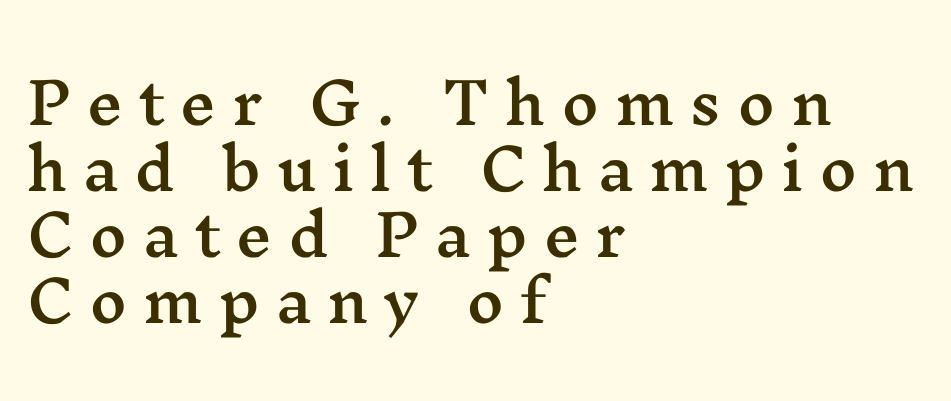
{"serif": "yes", "italic": "no", "width": "wide", "stroke_contrast": "medium", "x_height": "medium", "monospaced": "no", "underline": "no", "align": "left", "line_spacing_ratio": 1.16, "letter_spacing": "wide", "letter_spacing_em": 0.27, "glyph_px": 57}
